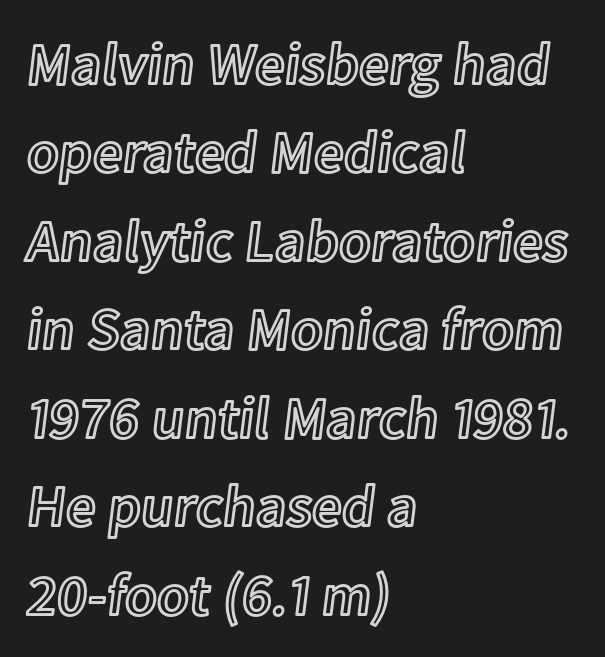
{"width": "normal", "x_height": "medium", "monospaced": "no", "underline": "no", "align": "left", "line_spacing": "normal", "line_spacing_ratio": 1.5, "letter_spacing": "normal", "letter_spacing_em": 0.0, "glyph_px": 59}
